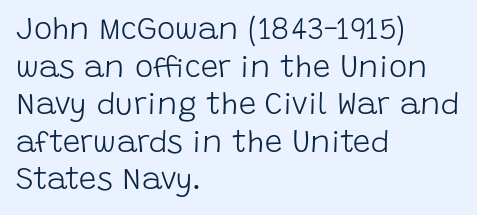
You could call the tracking neutral — neither tight nor loose. The glyphs in this specimen are sans serif. Is this a fixed-width face? No — the glyphs have proportional, varying widths. On a weight scale, this lands at 450 or below.
